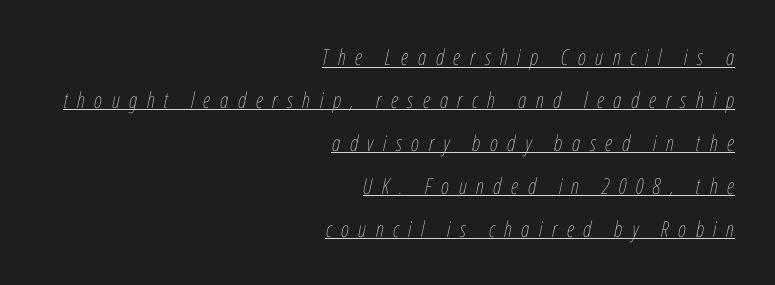
Q: Is the text bold? A: No.
Q: Is the text italic (slanted)? A: Yes, it leans right by about 12 degrees.
Q: Is the text underlined? A: Yes.
Q: How is the paragraph aligned? A: Right-aligned.
Q: Is the spacing between letters normal or unusually wide? A: Unusually wide.
Q: Is the spacing between lines tight, normal or loose? A: Loose.
